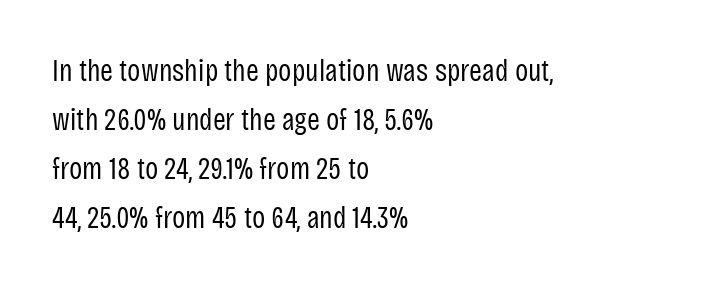
{"serif": "no", "italic": "no", "bold": "no", "weight": "regular", "width": "condensed", "stroke_contrast": "low", "x_height": "large", "monospaced": "no", "underline": "no", "align": "left", "line_spacing": "normal", "line_spacing_ratio": 1.58, "letter_spacing": "normal", "letter_spacing_em": 0.0, "glyph_px": 31}
